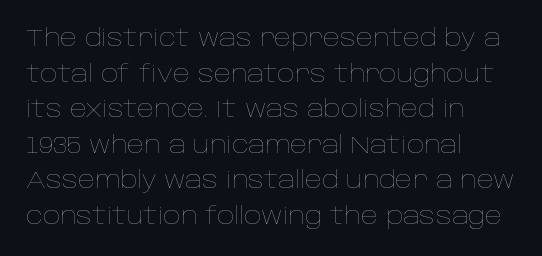
The image shows 24 px text type, upright; set left-aligned, normal line spacing (1.48x), normal letter spacing, not underlined.
